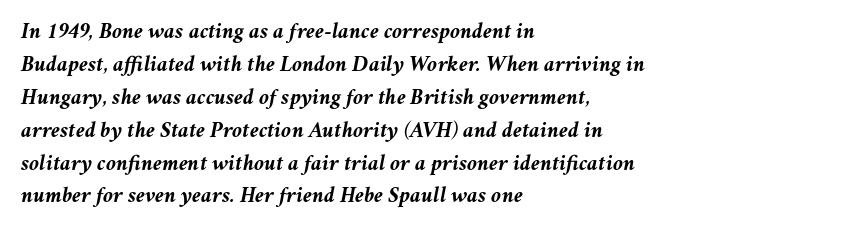
Q: Is the text bold? A: Yes.
Q: Is the text italic (slanted)? A: Yes, it leans right by about 11 degrees.
Q: Is the text underlined? A: No.
Q: How is the paragraph aligned? A: Left-aligned.
Q: Is the spacing between letters normal or unusually wide? A: Normal.
Q: Is the spacing between lines tight, normal or loose? A: Normal.
